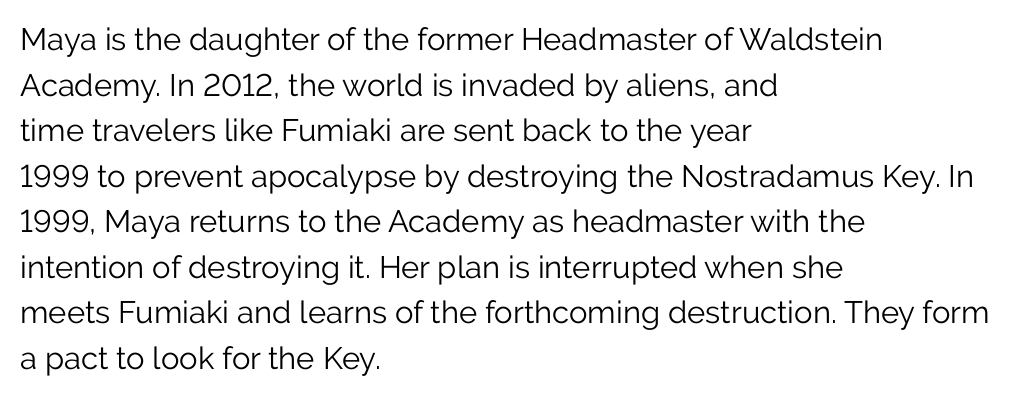
Q: Is the text bold? A: No.
Q: Is the text italic (slanted)? A: No, it is upright.
Q: Is the typeface a serif or a sans-serif typeface? A: Sans-serif.
Q: Is the text underlined? A: No.
Q: How is the paragraph aligned? A: Left-aligned.
Q: Is the spacing between letters normal or unusually wide? A: Normal.
Q: Is the spacing between lines tight, normal or loose? A: Normal.
Q: Width (condensed, normal, or wide)? A: Normal.
Q: Stroke contrast? A: Low.
Q: x-height? A: Medium.
Q: Monospaced? A: No.
